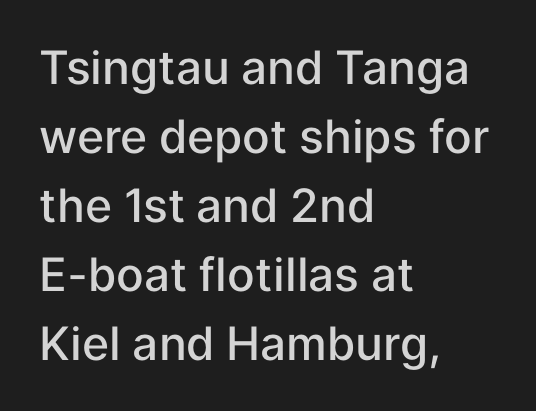
{"serif": "no", "italic": "no", "bold": "semi", "weight": "semibold", "width": "normal", "stroke_contrast": "low", "x_height": "medium", "monospaced": "no", "underline": "no", "align": "left", "line_spacing": "normal", "line_spacing_ratio": 1.5, "letter_spacing": "normal", "letter_spacing_em": 0.0, "glyph_px": 46}
